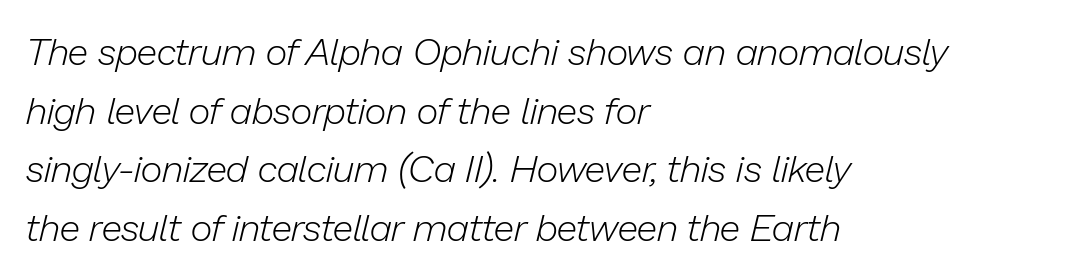
Q: Is the text bold? A: No.
Q: Is the text italic (slanted)? A: Yes, it leans right by about 13 degrees.
Q: Is the text underlined? A: No.
Q: How is the paragraph aligned? A: Left-aligned.
Q: Is the spacing between letters normal or unusually wide? A: Normal.
Q: Is the spacing between lines tight, normal or loose? A: Normal.
Q: Width (condensed, normal, or wide)? A: Normal.
Q: Stroke contrast? A: Low.
Q: x-height? A: Medium.
Q: Monospaced? A: No.
